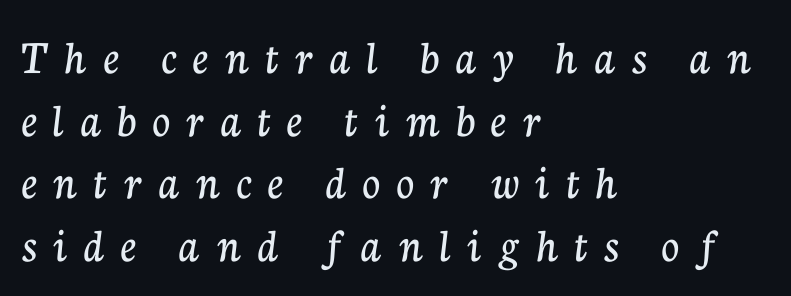
Regarding serifs, this sample has them. Every row of glyphs begins at an identical x-position on the left. What's the leading like? Ordinary, nothing unusual.
